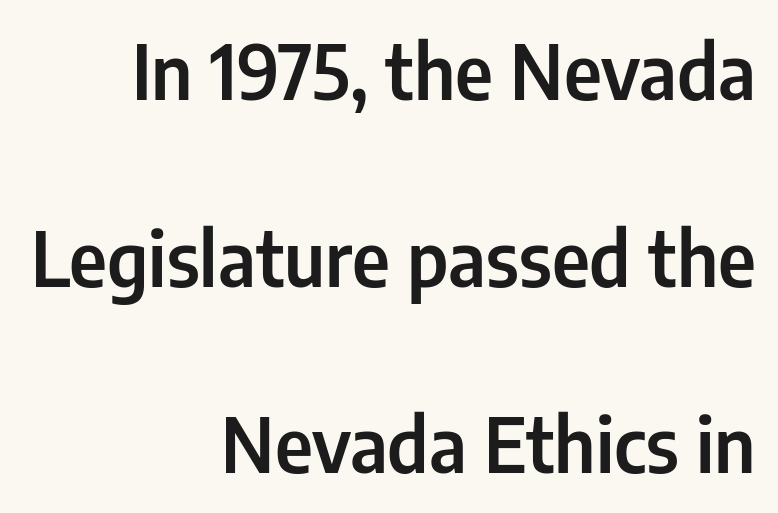
Q: Is the text italic (slanted)? A: No, it is upright.
Q: Is the typeface a serif or a sans-serif typeface? A: Sans-serif.
Q: Is the text underlined? A: No.
Q: How is the paragraph aligned? A: Right-aligned.
Q: Is the spacing between letters normal or unusually wide? A: Normal.
Q: Is the spacing between lines tight, normal or loose? A: Loose.
Q: Width (condensed, normal, or wide)? A: Condensed.
Q: Stroke contrast? A: Low.
Q: x-height? A: Medium.
Q: Monospaced? A: No.
